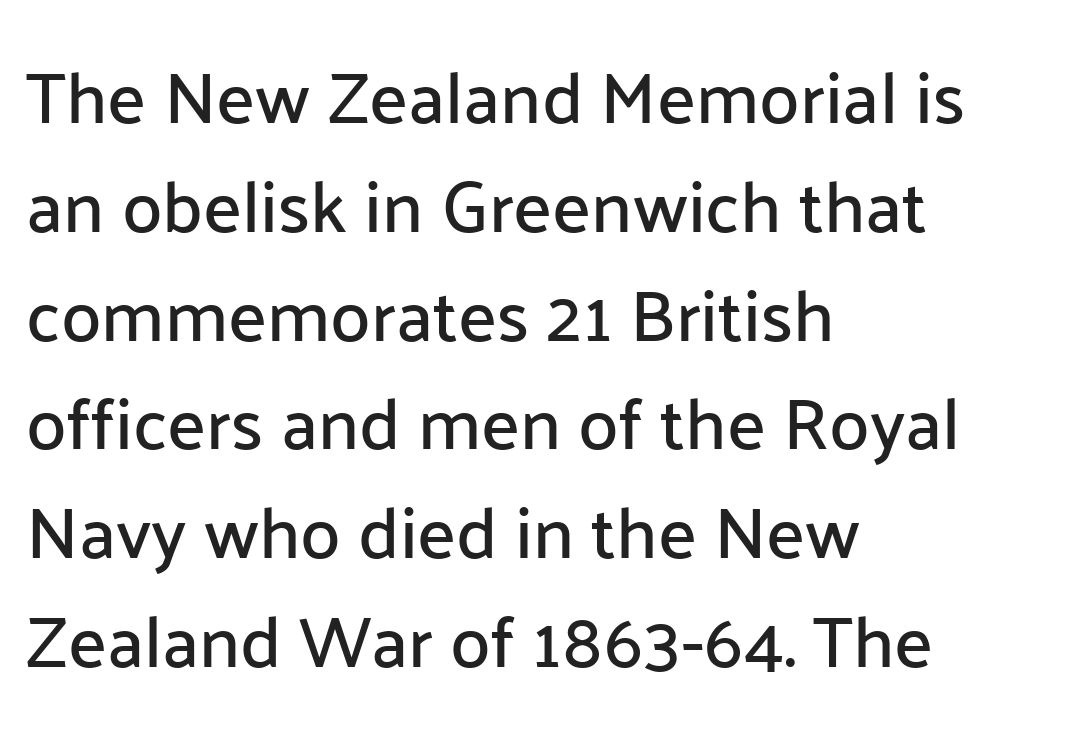
{"serif": "no", "italic": "no", "width": "normal", "stroke_contrast": "low", "x_height": "medium", "monospaced": "no", "underline": "no", "align": "left", "line_spacing": "normal", "line_spacing_ratio": 1.49, "letter_spacing": "normal", "letter_spacing_em": 0.0, "glyph_px": 73}
